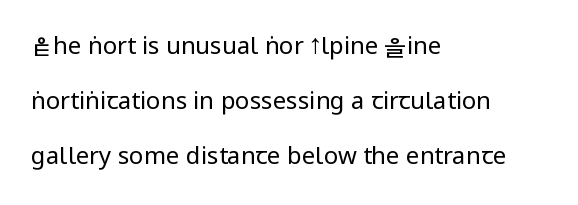
The image shows 24 px text type, upright; set left-aligned, loose line spacing (2.29x), normal letter spacing, not underlined.
